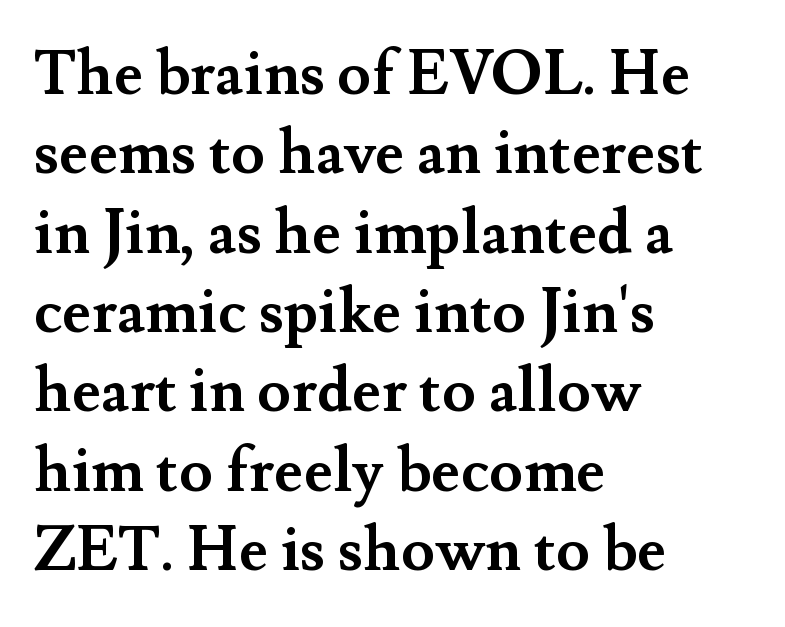
Regular leading. The letters sit at their default tracking, neither squeezed nor spread. Do the characters align in a grid? No, the font is proportional. Regarding serifs, this sample has them. Rule under the text: the space is simply empty.
